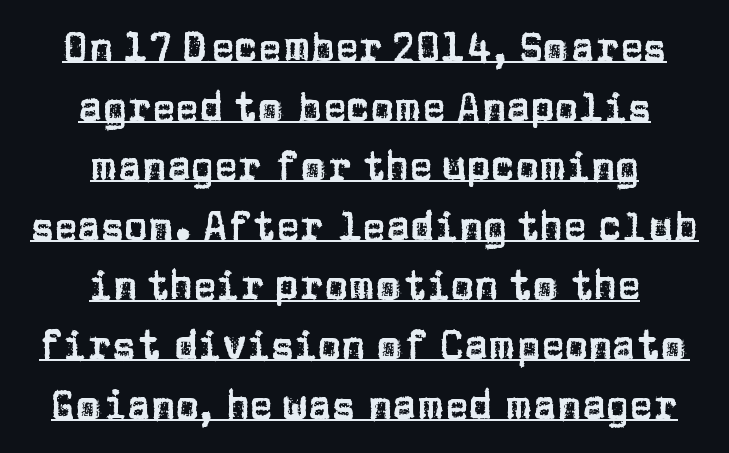
The image shows 40 px sans-serif type, upright; set centered, normal line spacing (1.49x), normal letter spacing, underlined; low stroke contrast and a large x-height.
